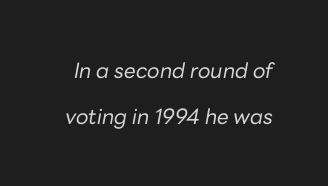
{"italic": "yes", "lean": "right", "slant_degrees": 10, "bold": "no", "underline": "no", "line_spacing": "loose", "line_spacing_ratio": 2.21, "letter_spacing": "normal", "letter_spacing_em": 0.0, "glyph_px": 21}
